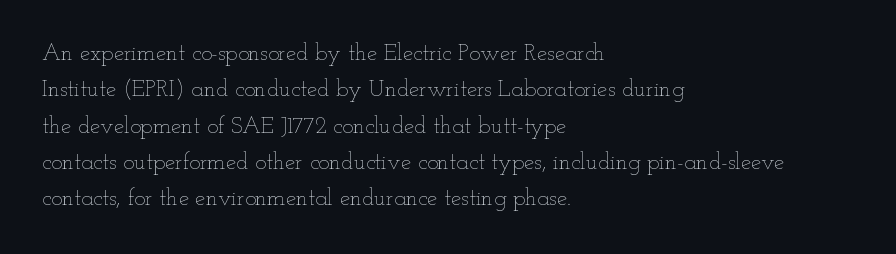
{"italic": "no", "bold": "no", "underline": "no", "align": "left", "line_spacing": "normal", "line_spacing_ratio": 1.58, "letter_spacing": "normal", "letter_spacing_em": 0.0, "glyph_px": 23}
